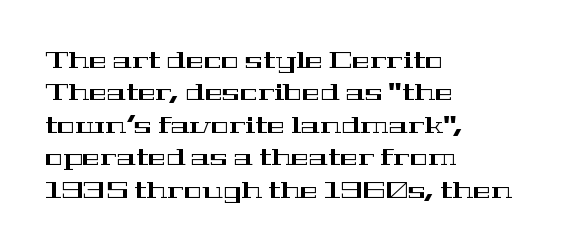
{"italic": "no", "underline": "no", "align": "left", "line_spacing": "normal", "line_spacing_ratio": 1.35, "letter_spacing": "normal", "letter_spacing_em": 0.0, "glyph_px": 24}
